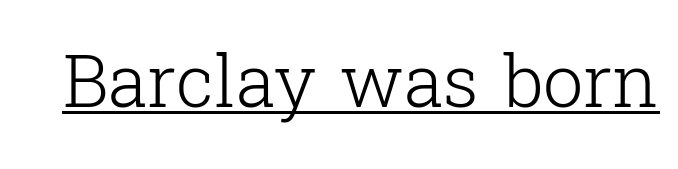
Q: Is the text bold? A: No.
Q: Is the text italic (slanted)? A: No, it is upright.
Q: Is the typeface a serif or a sans-serif typeface? A: Serif.
Q: Is the text underlined? A: Yes.
Q: Is the spacing between letters normal or unusually wide? A: Normal.
Q: Width (condensed, normal, or wide)? A: Normal.
Q: Stroke contrast? A: Low.
Q: x-height? A: Medium.
Q: Monospaced? A: No.
